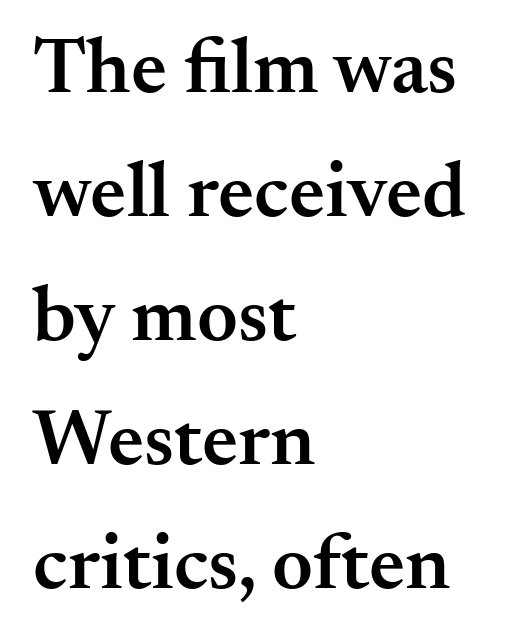
Q: Is the text bold? A: Semi-bold.
Q: Is the text italic (slanted)? A: No, it is upright.
Q: Is the typeface a serif or a sans-serif typeface? A: Serif.
Q: Is the text underlined? A: No.
Q: How is the paragraph aligned? A: Left-aligned.
Q: Is the spacing between letters normal or unusually wide? A: Normal.
Q: Is the spacing between lines tight, normal or loose? A: Normal.
Q: Width (condensed, normal, or wide)? A: Normal.
Q: Stroke contrast? A: Medium.
Q: x-height? A: Small.
Q: Monospaced? A: No.
